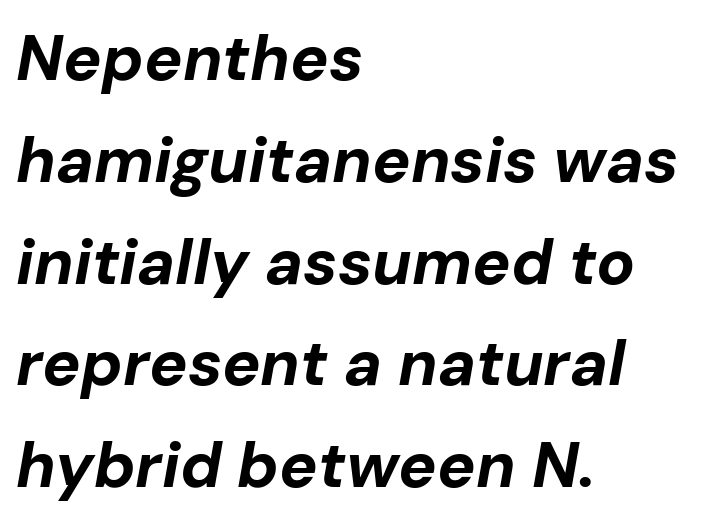
You could not count columns in this text — the font is proportionally spaced. Summary of vertical rhythm: regular, with standard interline spacing. Horizontally, the lines are justified to the leading edge only. The rendering applies a slant to the glyphs. Is the letter spacing exaggerated? No — it looks like the ordinary default.
